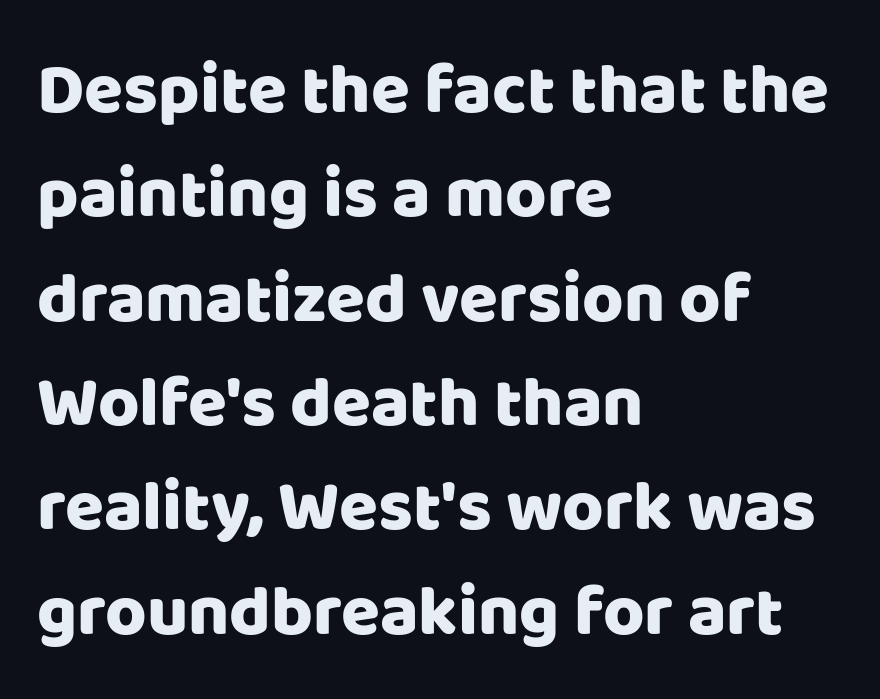
Q: Is the text italic (slanted)? A: No, it is upright.
Q: Is the typeface a serif or a sans-serif typeface? A: Sans-serif.
Q: Is the text underlined? A: No.
Q: How is the paragraph aligned? A: Left-aligned.
Q: Is the spacing between letters normal or unusually wide? A: Normal.
Q: Is the spacing between lines tight, normal or loose? A: Normal.
Q: Width (condensed, normal, or wide)? A: Normal.
Q: Stroke contrast? A: Low.
Q: x-height? A: Large.
Q: Monospaced? A: No.
